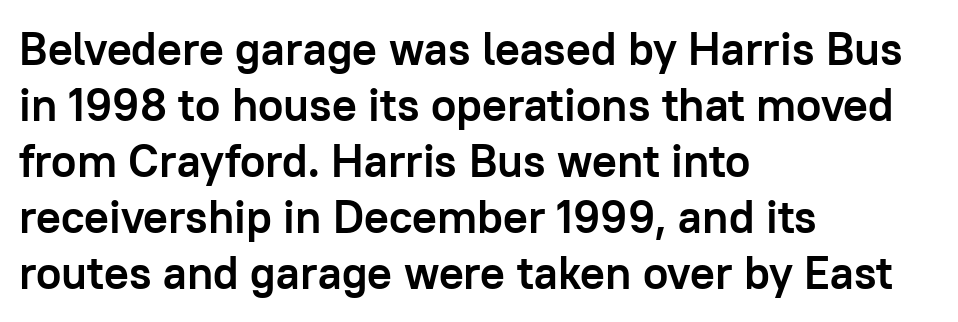
Q: Is the text bold? A: Yes.
Q: Is the text italic (slanted)? A: No, it is upright.
Q: Is the typeface a serif or a sans-serif typeface? A: Sans-serif.
Q: Is the text underlined? A: No.
Q: How is the paragraph aligned? A: Left-aligned.
Q: Is the spacing between letters normal or unusually wide? A: Normal.
Q: Width (condensed, normal, or wide)? A: Normal.
Q: Stroke contrast? A: Low.
Q: x-height? A: Medium.
Q: Monospaced? A: No.
